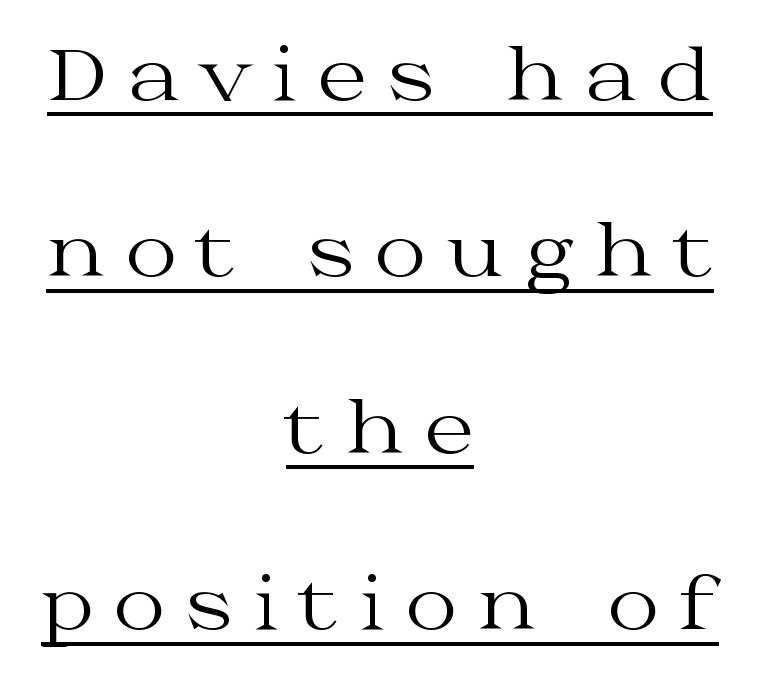
The image shows 72 px regular-weight, wide serif type, upright; set centered, loose line spacing (2.45x), unusually wide letter spacing (+0.28 em), underlined; medium stroke contrast and a medium x-height.
